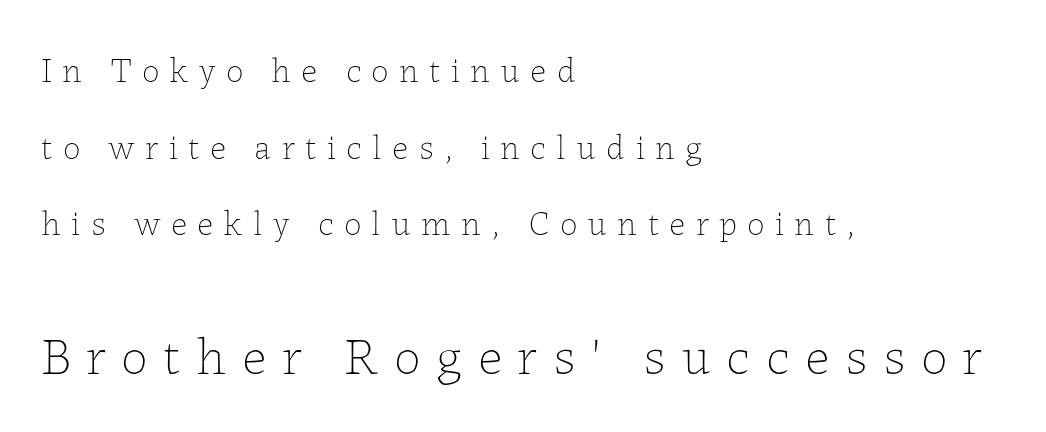
{"italic": "no", "bold": "no", "weight": "thin", "width": "normal", "stroke_contrast": "low", "x_height": "medium", "monospaced": "no", "underline": "no", "align": "left", "line_spacing": "loose", "line_spacing_ratio": 2.19, "letter_spacing": "wide", "letter_spacing_em": 0.3, "larger_block": "second", "size_ratio": 1.51, "glyph_px": 53}
